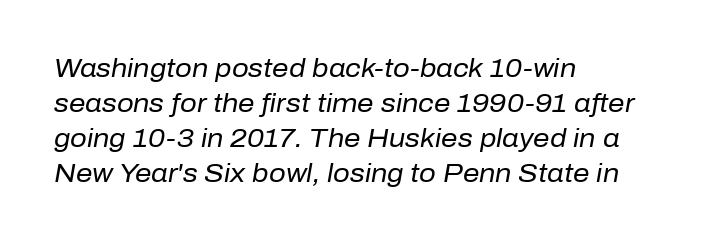
Q: Is the text bold? A: No.
Q: Is the text italic (slanted)? A: Yes, it leans right by about 10 degrees.
Q: Is the text underlined? A: No.
Q: How is the paragraph aligned? A: Left-aligned.
Q: Is the spacing between letters normal or unusually wide? A: Normal.
Q: Is the spacing between lines tight, normal or loose? A: Normal.
